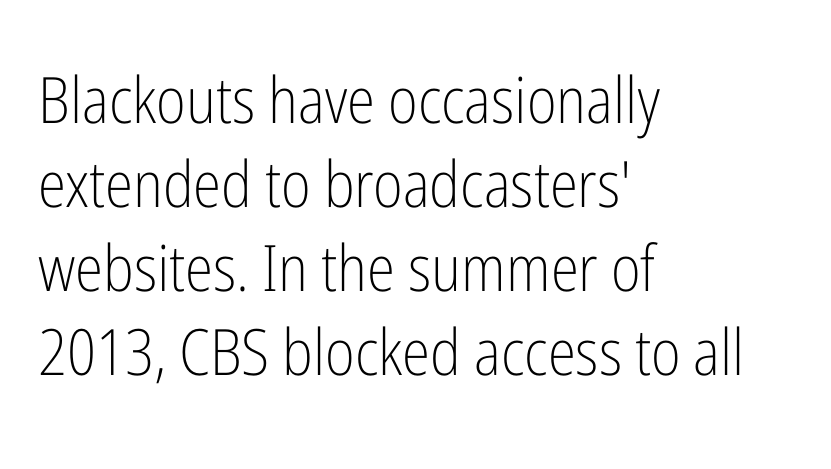
Vertical spacing — default. Weight: regular or lighter. Only glyphs here, with clear space below each row. Spacing between characters is what you'd get straight out of the box. Typeset ragged right — the left edge is the straight one. Type style note: lacks serifs.
